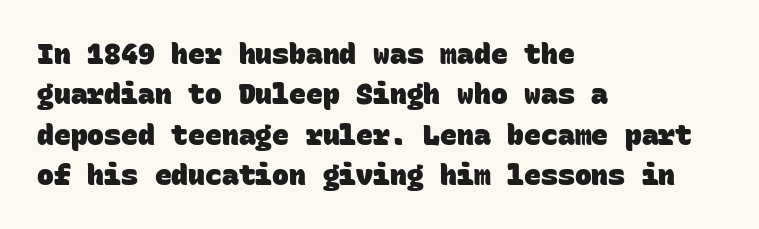
{"serif": "no", "bold": "yes", "weight": "heavy", "width": "normal", "stroke_contrast": "low", "x_height": "large", "monospaced": "yes", "underline": "no", "align": "left", "line_spacing": "normal", "line_spacing_ratio": 1.44, "letter_spacing": "normal", "letter_spacing_em": 0.0, "glyph_px": 28}
